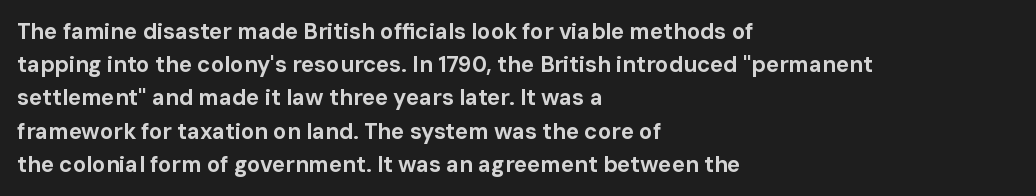
Q: Is the text bold? A: Yes.
Q: Is the text italic (slanted)? A: No, it is upright.
Q: Is the text underlined? A: No.
Q: How is the paragraph aligned? A: Left-aligned.
Q: Is the spacing between letters normal or unusually wide? A: Normal.
Q: Is the spacing between lines tight, normal or loose? A: Normal.
